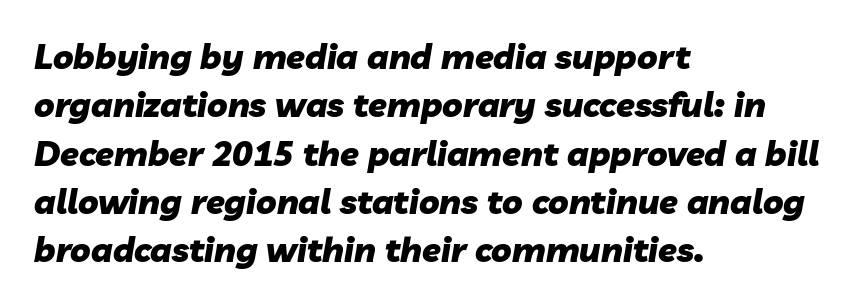
{"italic": "yes", "lean": "right", "slant_degrees": 10, "bold": "yes", "weight": "heavy", "width": "normal", "stroke_contrast": "low", "x_height": "medium", "monospaced": "no", "underline": "no", "align": "left", "line_spacing": "normal", "line_spacing_ratio": 1.42, "letter_spacing": "normal", "letter_spacing_em": 0.0, "glyph_px": 34}
